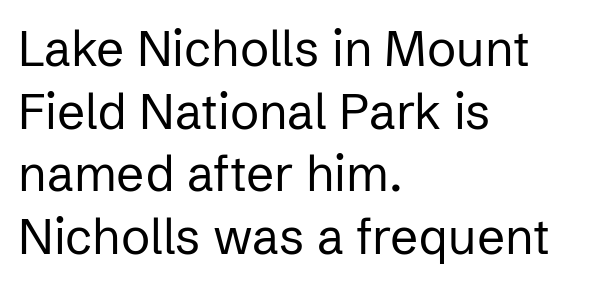
Notice how the stems are strictly vertical — no italics here. These lines are set flush left with a ragged right edge. Glyph-to-glyph distance matches everyday printed text. A sans-serif font was chosen for this passage. Is this a heavy cut? Hardly; it is regular or lighter. Clear beneath every line of the passage.
